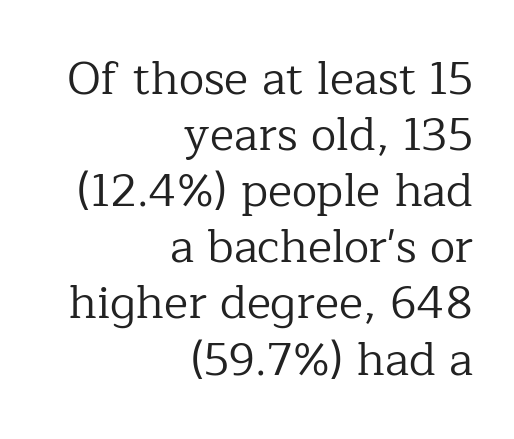
{"serif": "yes", "italic": "no", "bold": "no", "weight": "regular", "width": "normal", "stroke_contrast": "low", "x_height": "medium", "monospaced": "no", "underline": "no", "align": "right", "line_spacing_ratio": 1.22, "letter_spacing": "normal", "letter_spacing_em": 0.0, "glyph_px": 46}
